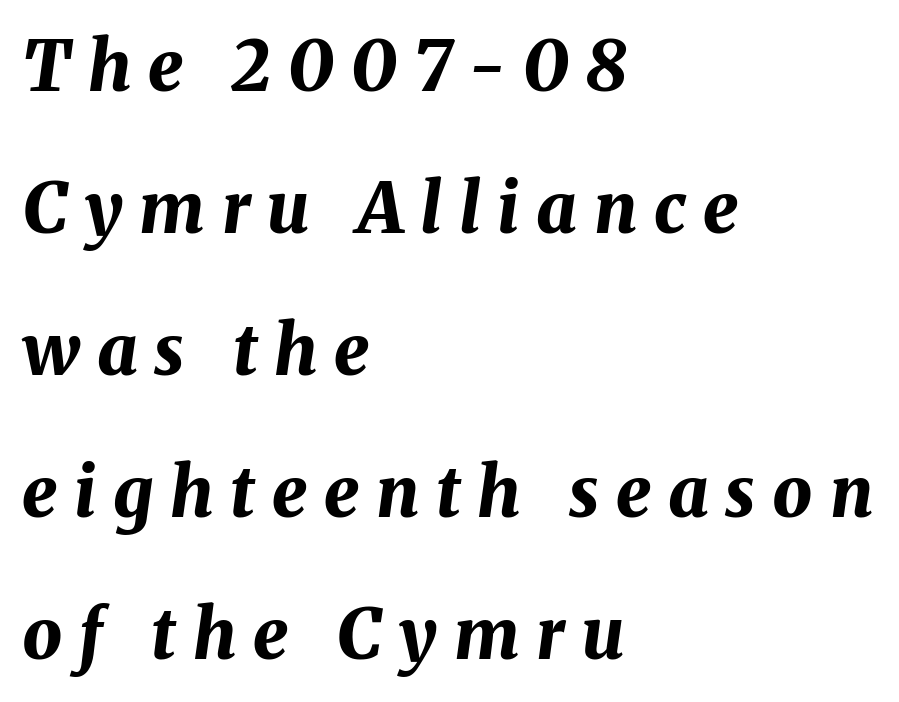
The leading is generous, giving the passage an open texture. The typesetter chose a ragged-right arrangement here. Do the characters align in a grid? No, the font is proportional. Anything drawn beneath the words? Only blank space. The horizontal fit of the characters is loose and conspicuously gappy.
